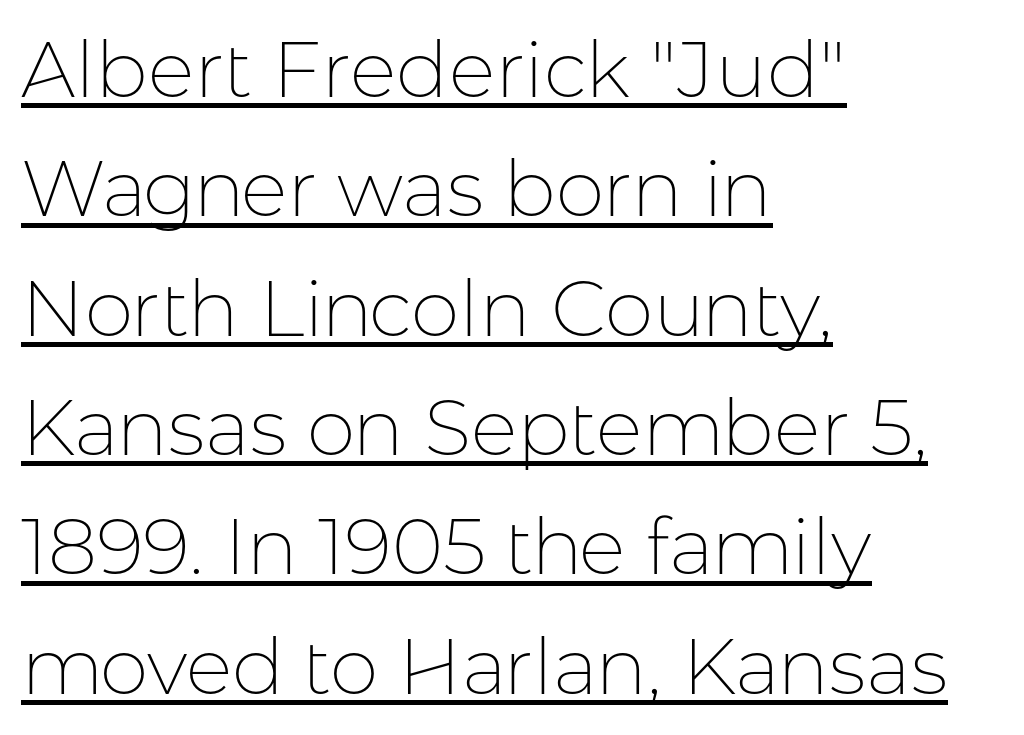
The image shows 78 px thin sans-serif type, upright; set left-aligned, normal line spacing (1.53x), normal letter spacing, underlined; low stroke contrast and a medium x-height.
